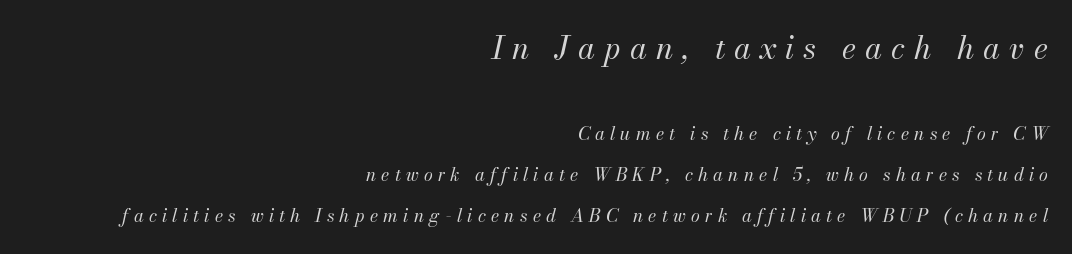
Q: Is the text bold? A: No.
Q: Is the text italic (slanted)? A: Yes, it leans right by about 13 degrees.
Q: Is the text underlined? A: No.
Q: How is the paragraph aligned? A: Right-aligned.
Q: Is the spacing between letters normal or unusually wide? A: Unusually wide.
Q: Is the spacing between lines tight, normal or loose? A: Loose.
Q: Which block of text is set in a larger size, the first (top) or the second (bottom)? A: The first (top) one.
Q: Width (condensed, normal, or wide)? A: Normal.
Q: Stroke contrast? A: Medium.
Q: x-height? A: Small.
Q: Monospaced? A: No.
